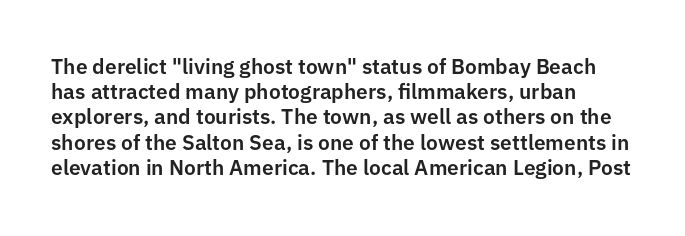
The image shows 21 px text type, upright; set line spacing 1.2x, normal letter spacing, not underlined.
